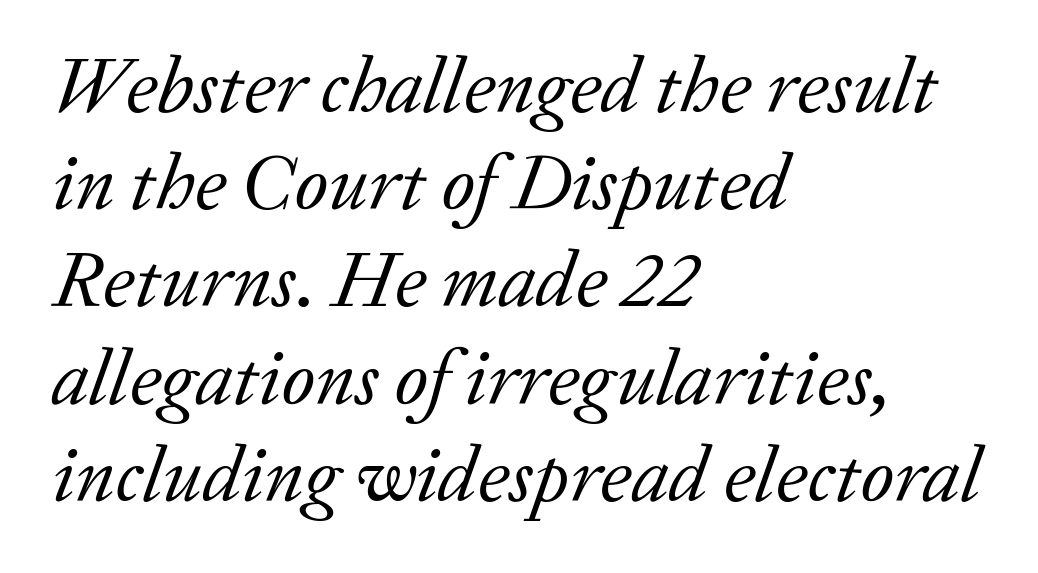
{"serif": "yes", "italic": "yes", "lean": "right", "slant_degrees": 20, "bold": "no", "weight": "regular", "width": "normal", "stroke_contrast": "low", "x_height": "medium", "monospaced": "no", "underline": "no", "align": "left", "line_spacing_ratio": 1.23, "letter_spacing": "normal", "letter_spacing_em": 0.0, "glyph_px": 79}
